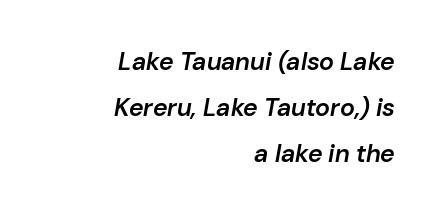
The image shows 25 px text type, italic (leaning right); set right-aligned, line spacing 1.84x, normal letter spacing, not underlined.
